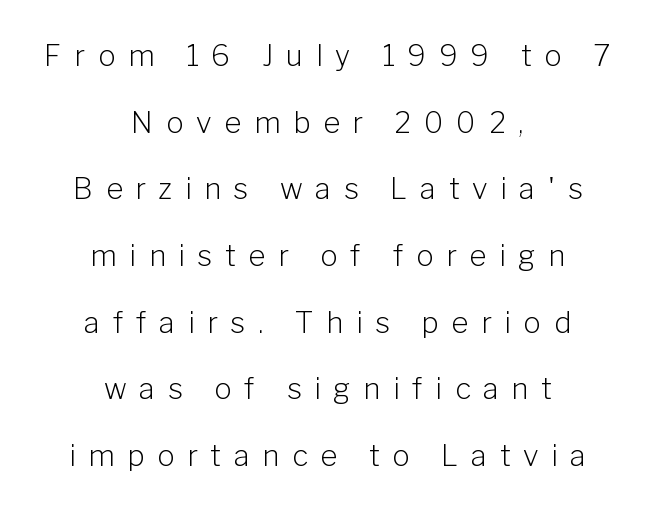
Characters follow at a spacing far wider than the type designer built in. Notice the wide empty band between every row — that's loose leading. No chunkiness to these letters — they're not bold. The type sits square on the baseline with zero lean.
